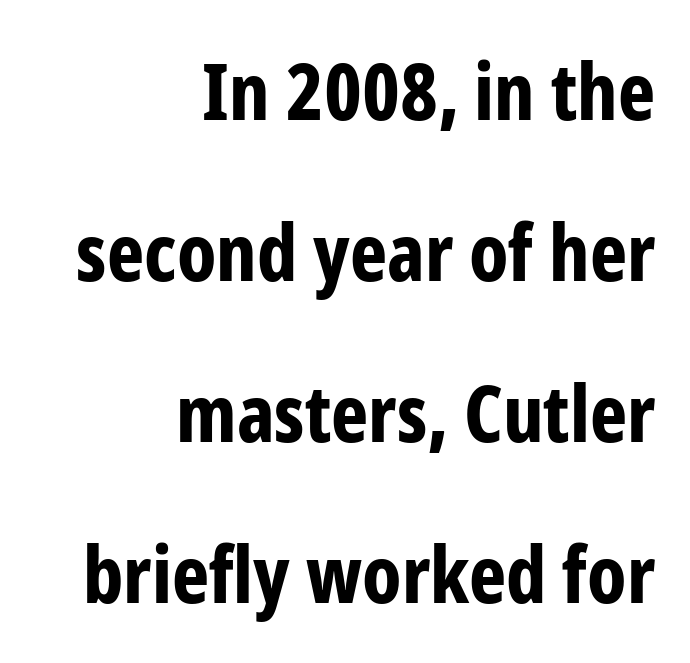
The face used here is proportionally spaced, like ordinary book or web type. Set as a true bold cut, around the 700 mark. Notice how the stems are strictly vertical — no italics here. Baseline-to-baseline distance is far greater than the letter height. Nothing unusual about the tracking: characters are spaced as the font intends. Short and long lines alike share a common ending point at right.
